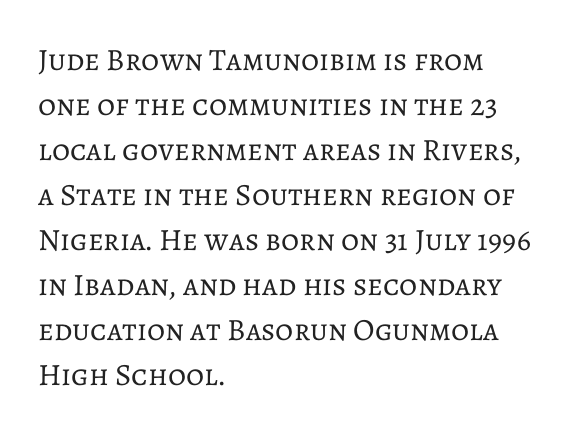
This sample has the flowing, uneven cadence of proportional lettering. Tall strokes in this sample are plumb rather than angled. The compositor pushed each line to the left boundary. No chunkiness to these letters — they're not bold. Short note: letters normally spaced. The space between consecutive lines is moderate.
